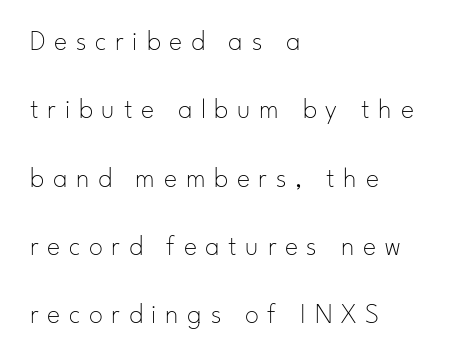
Glyph-to-glyph distance is far greater than everyday printed text. Look at the bottom of the vertical strokes: they stop flat, with no serifs. Honestly, the rows look like they've been pulled way apart. This is not heavy type; no bold has been used.
